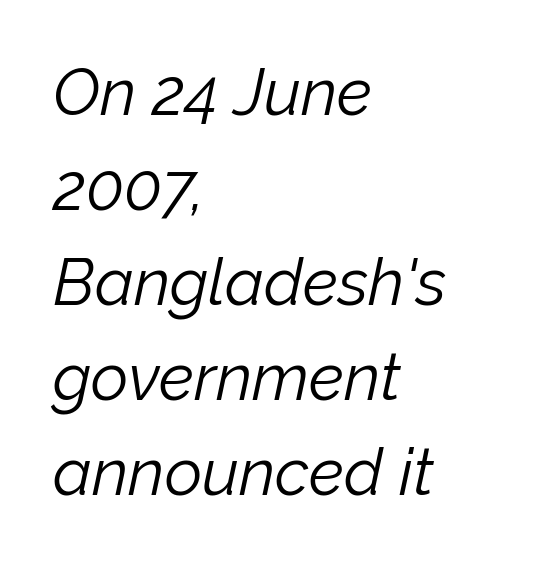
Is the type slanted? Yes — the strokes lean at a clear angle. The baseline area is clear. Spacing verdict: proportional, widths tailored to each character. Whoever set this chose a conventional vertical rhythm. The rendering anchors every line to the left-hand side. This rendering leaves character spacing at its baseline value.
